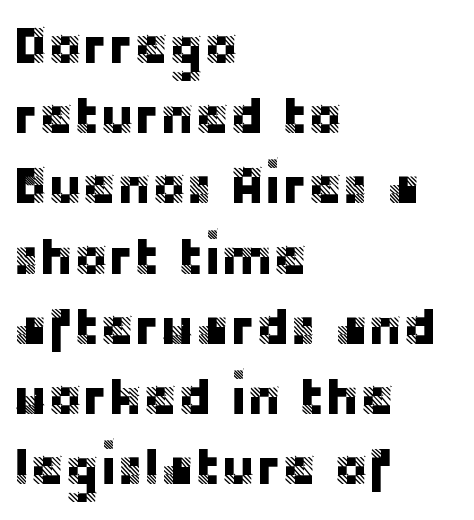
The specimen reads as upright at a glance. The type family on display is of the sans-serif kind. In terms of letterspacing, this is plain default setting. Quick note: interline space is typical. Teacher's note: observe the even left margin — that is flush-left alignment.
